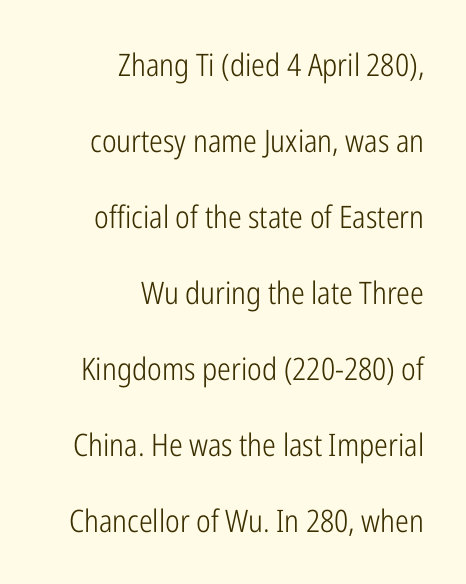
The image shows 31 px light, condensed sans-serif type, upright; set right-aligned, loose line spacing (2.45x), normal letter spacing, not underlined; low stroke contrast and a medium x-height.
